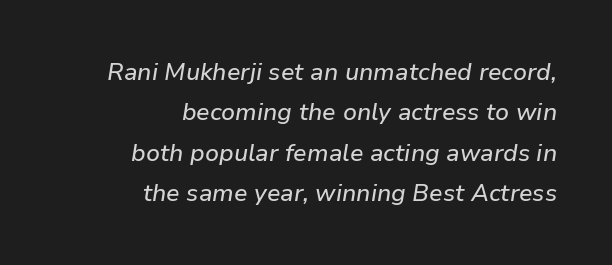
{"italic": "yes", "lean": "right", "slant_degrees": 9, "underline": "no", "align": "right", "line_spacing": "normal", "line_spacing_ratio": 1.68, "letter_spacing": "normal", "letter_spacing_em": 0.0, "glyph_px": 24}
